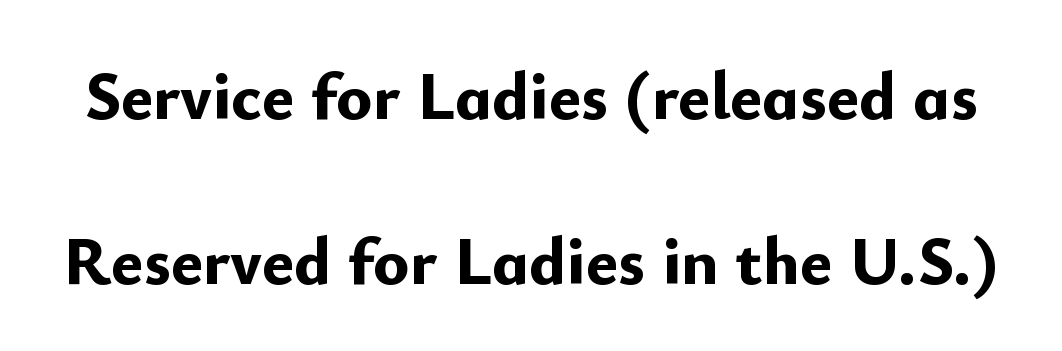
{"serif": "no", "italic": "no", "bold": "yes", "weight": "bold", "width": "normal", "stroke_contrast": "low", "x_height": "small", "monospaced": "no", "underline": "no", "line_spacing": "loose", "line_spacing_ratio": 2.42, "letter_spacing": "normal", "letter_spacing_em": 0.0, "glyph_px": 68}
